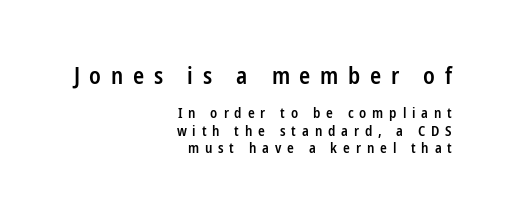
The image shows 23 px text type, upright; set right-aligned, line spacing 1.22x, unusually wide letter spacing (+0.42 em), not underlined; the first (top) block is 1.64x larger.
